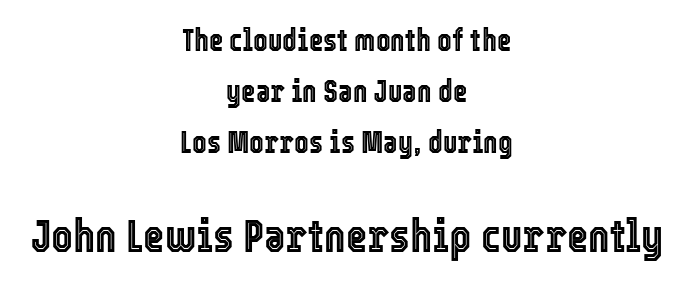
The image shows 46 px condensed type, upright; set centered, normal line spacing (1.65x), normal letter spacing, not underlined; the second (bottom) block is 1.48x larger; a medium x-height.
